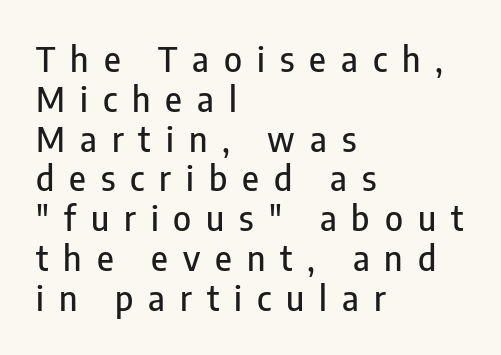
Q: Is the text italic (slanted)? A: No, it is upright.
Q: Is the typeface a serif or a sans-serif typeface? A: Sans-serif.
Q: Is the text underlined? A: No.
Q: How is the paragraph aligned? A: Left-aligned.
Q: Is the spacing between letters normal or unusually wide? A: Unusually wide.
Q: Width (condensed, normal, or wide)? A: Condensed.
Q: Stroke contrast? A: Low.
Q: x-height? A: Medium.
Q: Monospaced? A: No.
